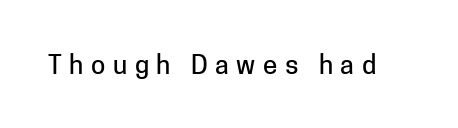
Q: Is the text italic (slanted)? A: No, it is upright.
Q: Is the text underlined? A: No.
Q: Is the spacing between letters normal or unusually wide? A: Unusually wide.
